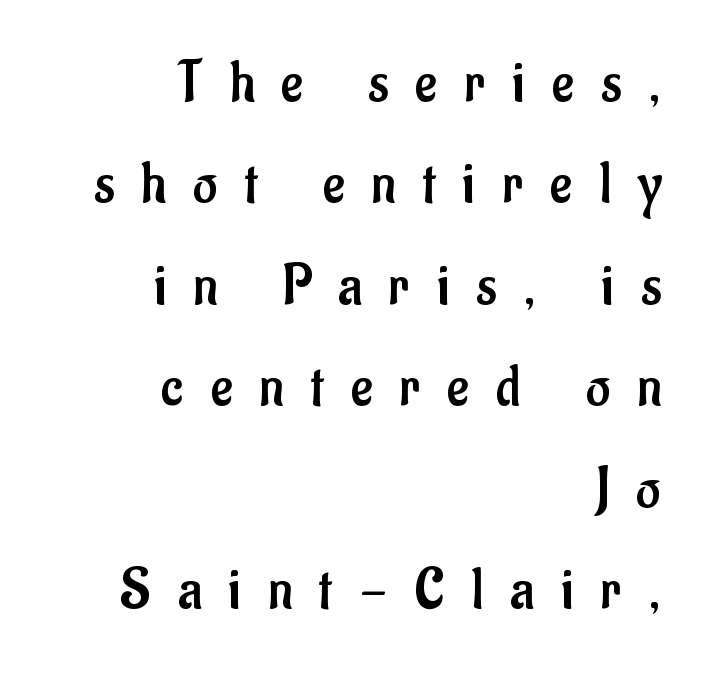
The image shows 59 px regular-weight, condensed sans-serif type, upright; set right-aligned, line spacing 1.72x, unusually wide letter spacing (+0.46 em), not underlined; low stroke contrast and a small x-height.
